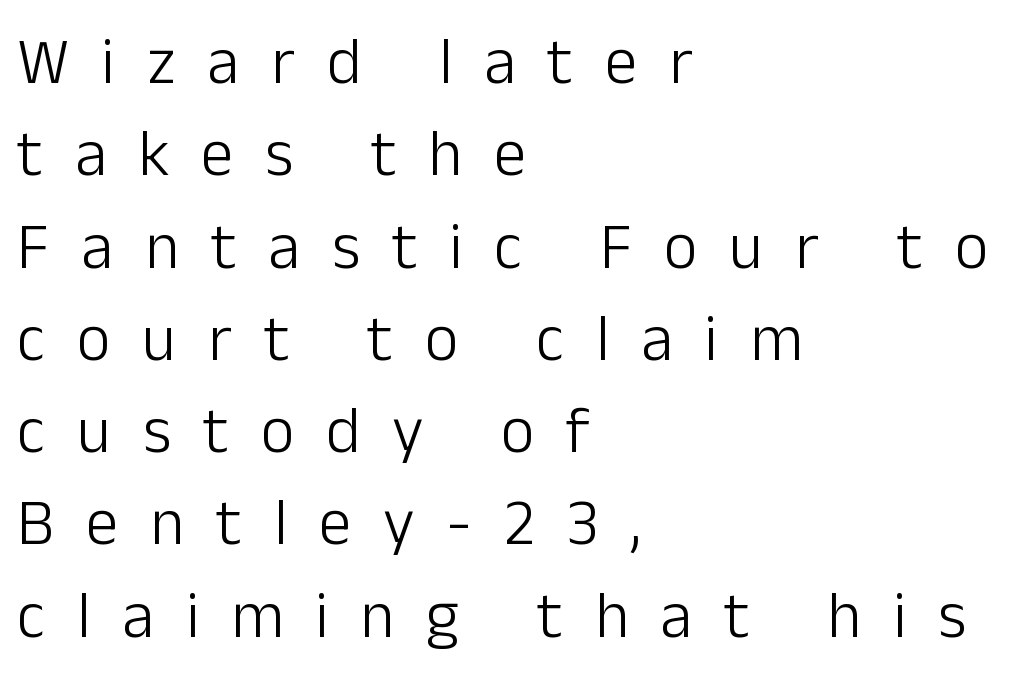
Posture: vertical. This reads as an unemphasized weight, regular at the heaviest. Compared with a centered layout, this one pins lines to the left instead. The lines sit at an ordinary, default distance from one another. The words here are not underlined.
